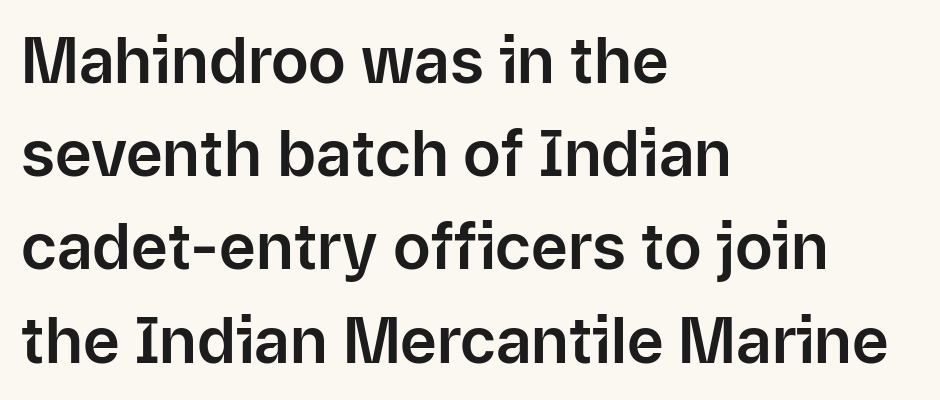
{"serif": "no", "italic": "no", "width": "normal", "stroke_contrast": "low", "x_height": "medium", "monospaced": "no", "underline": "no", "align": "left", "line_spacing": "normal", "line_spacing_ratio": 1.48, "letter_spacing": "normal", "letter_spacing_em": 0.0, "glyph_px": 63}
